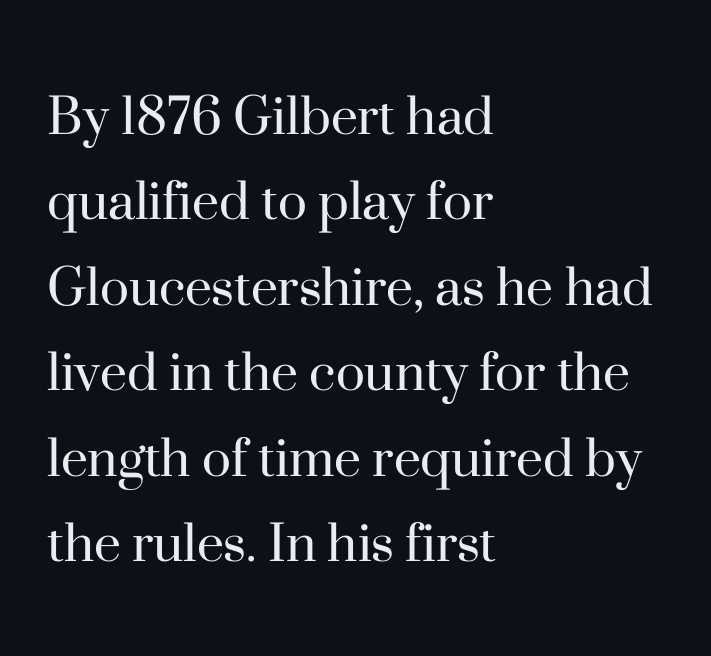
The image shows 61 px regular-weight serif type, upright; set left-aligned, normal line spacing (1.4x), normal letter spacing, not underlined; high stroke contrast and a small x-height.
